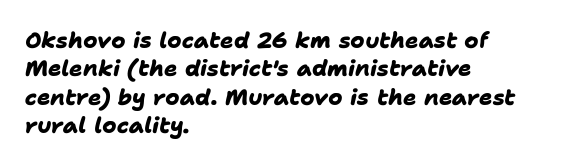
The image shows 22 px bold type; set left-aligned, normal line spacing (1.29x), normal letter spacing, not underlined.
